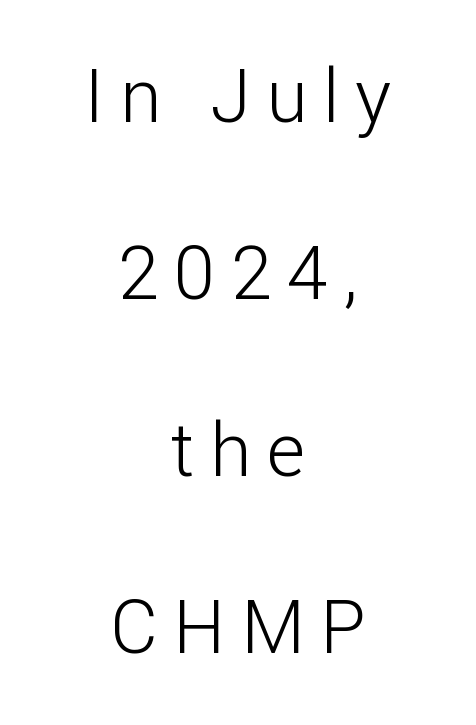
Underline: absent. A roman cut, with each character standing at attention. Does extra space separate the letters? Yes, quite a lot of it. Stroke thickness stays within the range of a standard reading face or lighter. Is the block centered? Yes — each line is placed symmetrically about the middle. This block would shrink considerably if given ordinary leading; it's expanded now.
